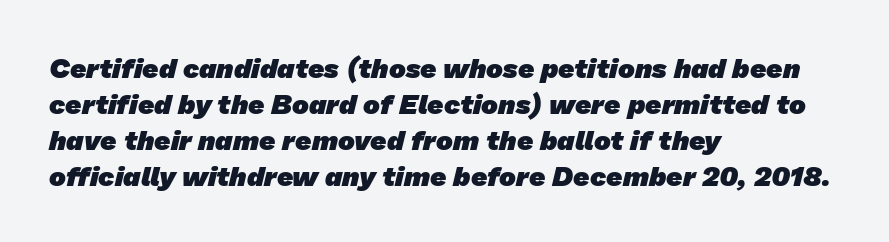
Q: Is the text bold? A: Yes.
Q: Is the typeface a serif or a sans-serif typeface? A: Sans-serif.
Q: Is the text underlined? A: No.
Q: How is the paragraph aligned? A: Left-aligned.
Q: Is the spacing between letters normal or unusually wide? A: Normal.
Q: Is the spacing between lines tight, normal or loose? A: Normal.
Q: Width (condensed, normal, or wide)? A: Normal.
Q: Stroke contrast? A: Low.
Q: x-height? A: Medium.
Q: Monospaced? A: No.
